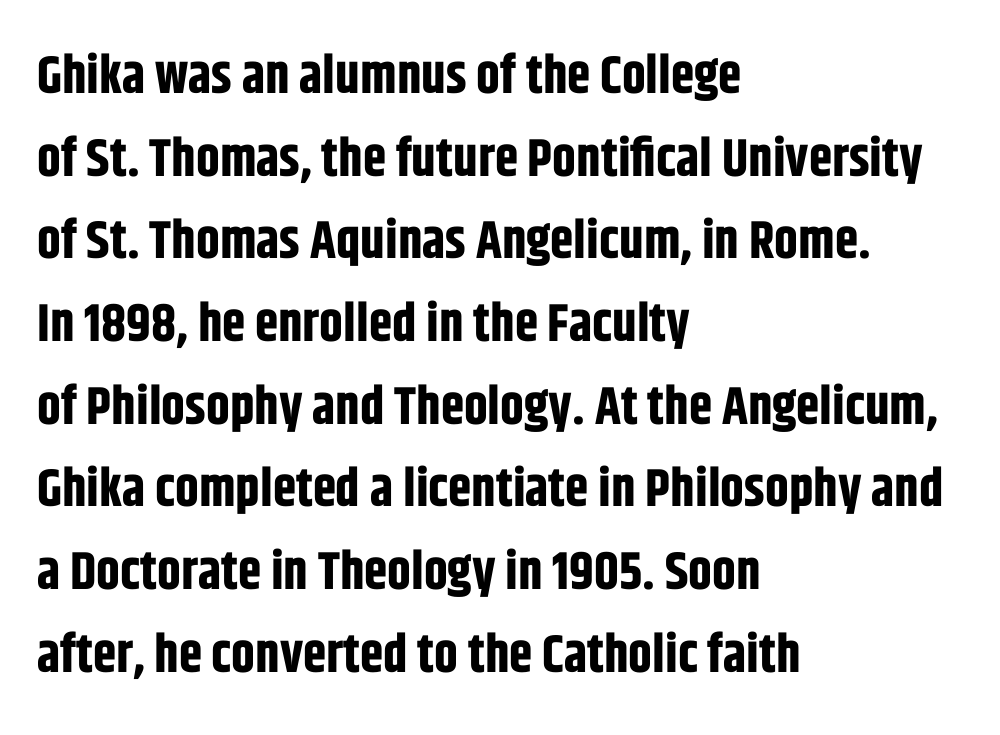
The image shows 53 px bold, condensed sans-serif type, upright; set left-aligned, normal line spacing (1.56x), normal letter spacing, not underlined; low stroke contrast and a large x-height.
